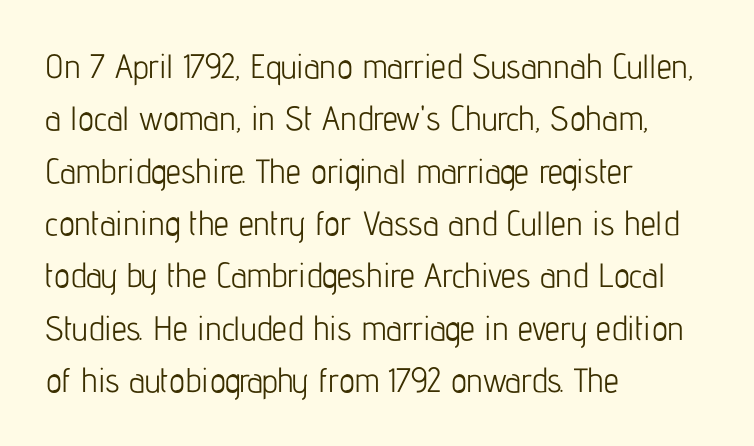
The font family rendered here belongs to the sans-serif group. Quick note: underline off. Regular leading. The face looks like a standard text weight, possibly lighter. Ascenders rise straight up at ninety degrees. Line beginnings align vertically; line endings do not.
